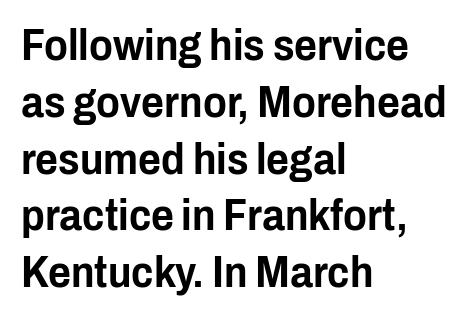
The image shows 44 px condensed sans-serif type, upright; set left-aligned, normal line spacing (1.29x), normal letter spacing, not underlined; low stroke contrast and a medium x-height.
